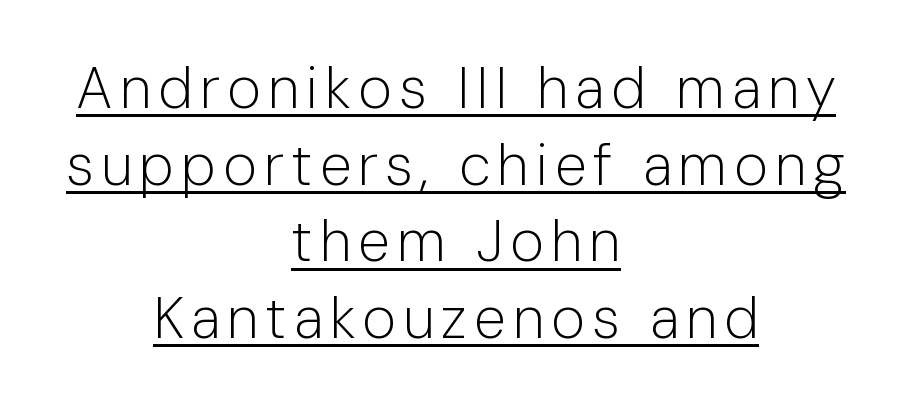
Q: Is the text bold? A: No.
Q: Is the text italic (slanted)? A: No, it is upright.
Q: Is the typeface a serif or a sans-serif typeface? A: Sans-serif.
Q: Is the text underlined? A: Yes.
Q: How is the paragraph aligned? A: Centered.
Q: Is the spacing between lines tight, normal or loose? A: Normal.
Q: Width (condensed, normal, or wide)? A: Normal.
Q: Stroke contrast? A: Low.
Q: x-height? A: Medium.
Q: Monospaced? A: No.
